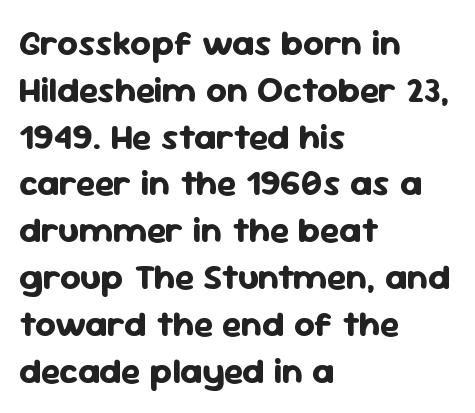
The image shows 36 px bold sans-serif type, upright; set left-aligned, normal line spacing (1.3x), normal letter spacing, not underlined; low stroke contrast and a medium x-height.
